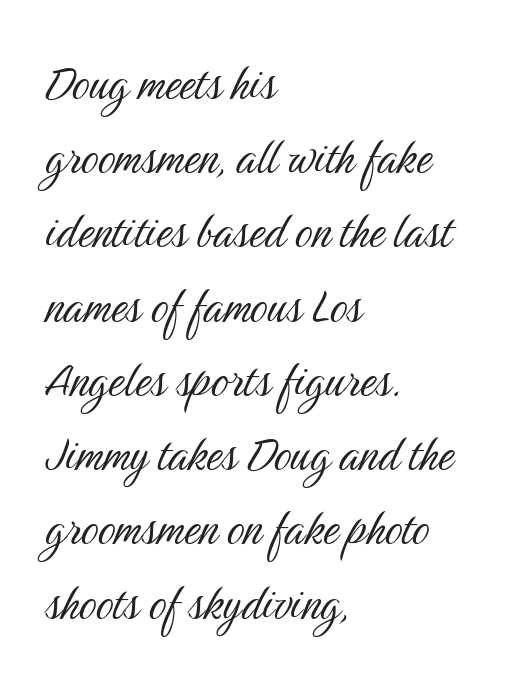
The image shows 55 px light, condensed sans-serif type; set left-aligned, normal line spacing (1.35x), normal letter spacing, not underlined; medium stroke contrast and a medium x-height.
